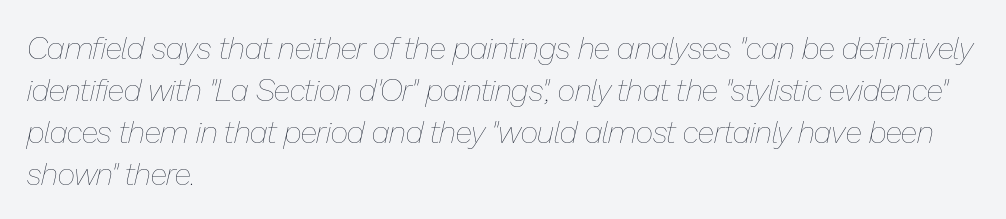
Tall strokes in this sample are angled rather than plumb. The lines in this sample share a left origin and differ only in where they stop. The passage shown is not bold in any degree. This rendering features lettering with no underline. The gaps between neighbouring characters are ordinary and unremarkable.
